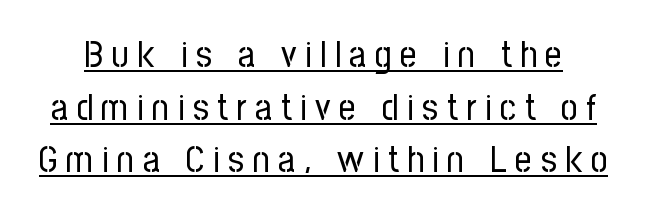
{"serif": "no", "italic": "no", "bold": "no", "weight": "regular", "width": "condensed", "stroke_contrast": "low", "x_height": "medium", "monospaced": "no", "underline": "yes", "line_spacing": "normal", "line_spacing_ratio": 1.42, "letter_spacing": "wide", "letter_spacing_em": 0.23, "glyph_px": 37}
